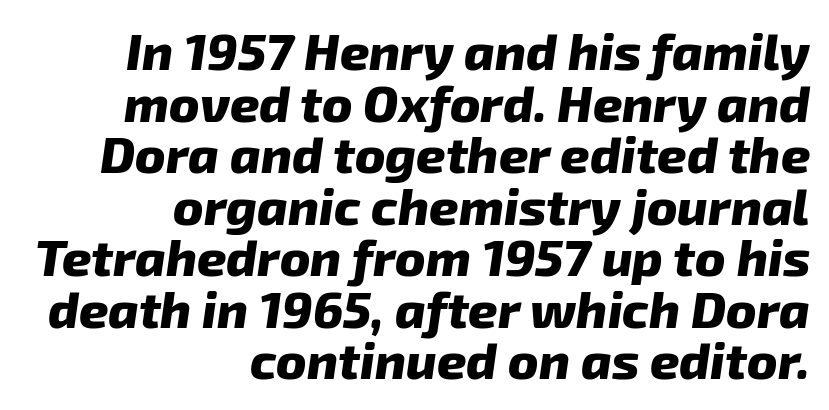
The image shows 51 px heavy type, italic (leaning right); set right-aligned, tight line spacing (1.01x), normal letter spacing, not underlined; low stroke contrast and a medium x-height.
